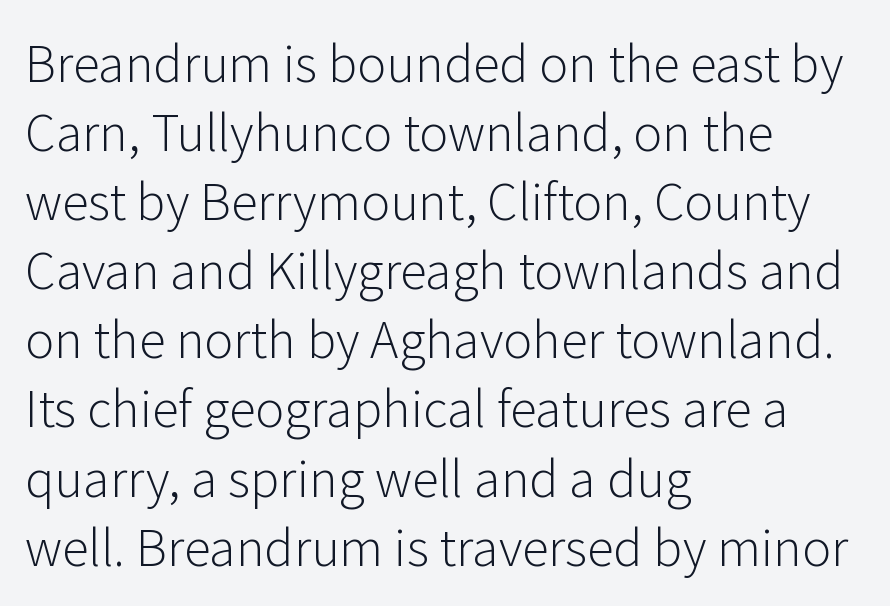
Q: Is the text bold? A: No.
Q: Is the text italic (slanted)? A: No, it is upright.
Q: Is the typeface a serif or a sans-serif typeface? A: Sans-serif.
Q: Is the text underlined? A: No.
Q: How is the paragraph aligned? A: Left-aligned.
Q: Is the spacing between letters normal or unusually wide? A: Normal.
Q: Is the spacing between lines tight, normal or loose? A: Normal.
Q: Width (condensed, normal, or wide)? A: Normal.
Q: Stroke contrast? A: Low.
Q: x-height? A: Medium.
Q: Monospaced? A: No.
